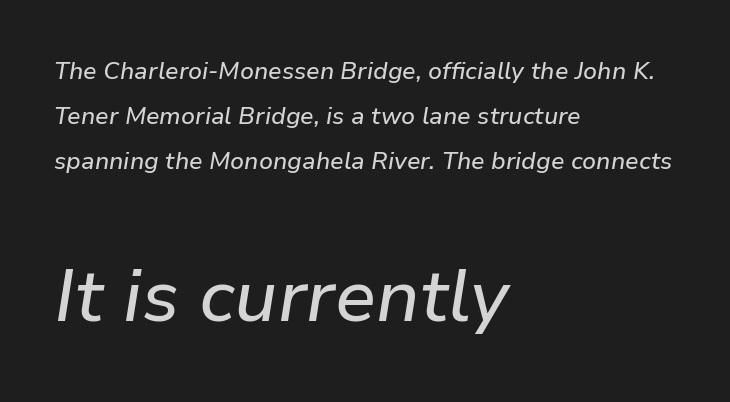
The area under the type is left untouched. Look at the tracking — it's just the regular setting, nothing added. When letters slant like this, we call the style italic. Look at the glyph heights: the lower group is clearly the bigger setting.
